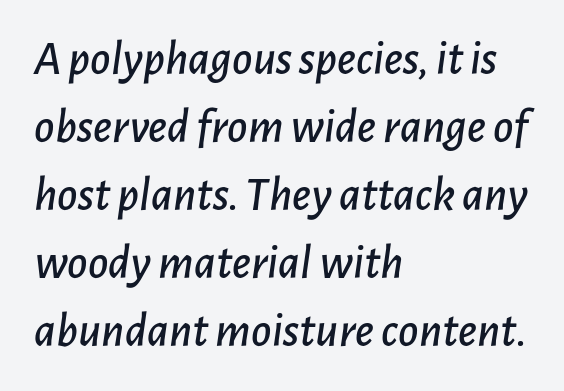
The image shows 49 px text type, italic (leaning right); set left-aligned, normal line spacing (1.39x), normal letter spacing, not underlined; low stroke contrast and a medium x-height.
